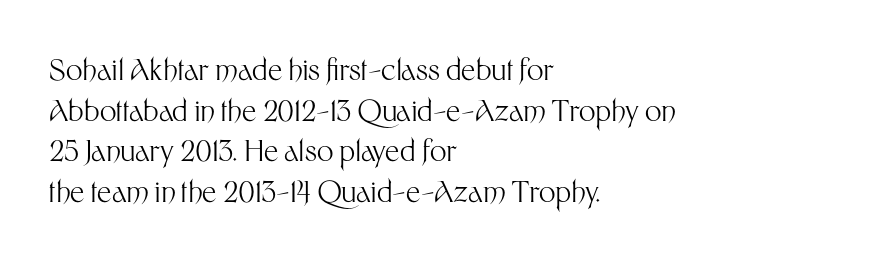
The image shows 29 px light sans-serif type, upright; set left-aligned, normal line spacing (1.4x), normal letter spacing, not underlined; medium stroke contrast and a medium x-height.
